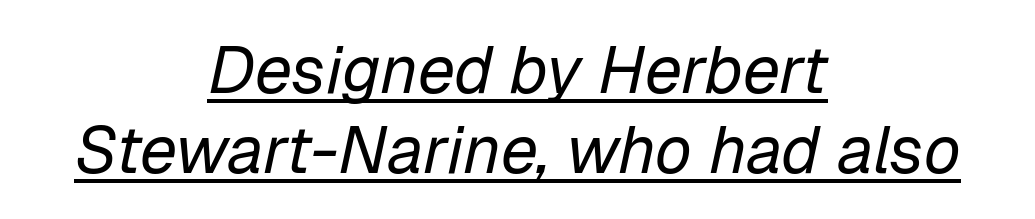
The words here are underlined. If you drew a line through each stem, it would be angled. The letters advance in unequal steps, a hallmark of proportional type. Is the letter spacing exaggerated? No — it looks like the ordinary default.
